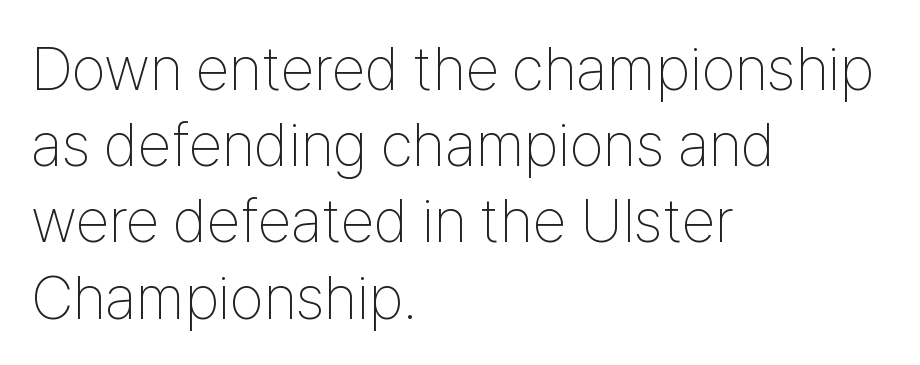
Q: Is the text bold? A: No.
Q: Is the text italic (slanted)? A: No, it is upright.
Q: Is the typeface a serif or a sans-serif typeface? A: Sans-serif.
Q: Is the text underlined? A: No.
Q: How is the paragraph aligned? A: Left-aligned.
Q: Is the spacing between letters normal or unusually wide? A: Normal.
Q: Is the spacing between lines tight, normal or loose? A: Normal.
Q: Width (condensed, normal, or wide)? A: Condensed.
Q: Stroke contrast? A: Low.
Q: x-height? A: Medium.
Q: Monospaced? A: No.
